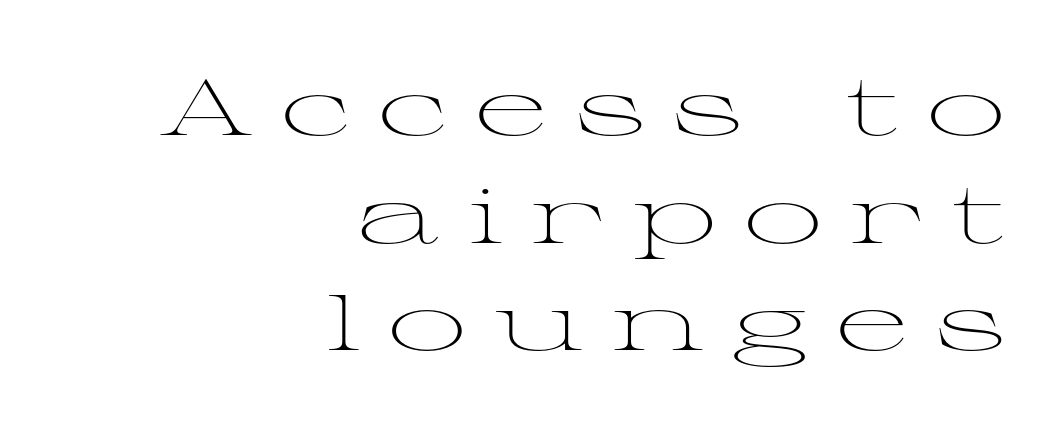
The image shows 78 px light, wide serif type, upright; set right-aligned, normal line spacing (1.38x), unusually wide letter spacing (+0.36 em), not underlined; medium stroke contrast and a medium x-height.
